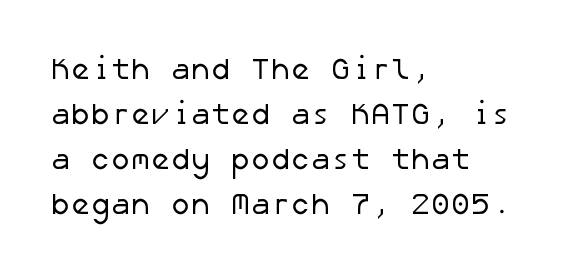
Q: Is the text bold? A: No.
Q: Is the typeface a serif or a sans-serif typeface? A: Sans-serif.
Q: Is the text underlined? A: No.
Q: How is the paragraph aligned? A: Left-aligned.
Q: Is the spacing between letters normal or unusually wide? A: Normal.
Q: Is the spacing between lines tight, normal or loose? A: Normal.
Q: Width (condensed, normal, or wide)? A: Normal.
Q: Stroke contrast? A: Low.
Q: x-height? A: Medium.
